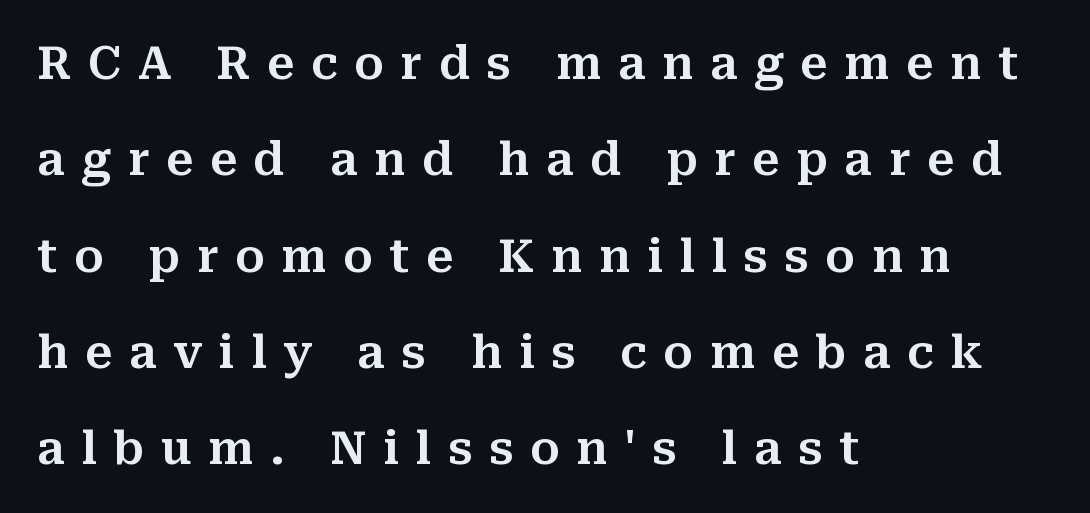
{"serif": "yes", "italic": "no", "width": "normal", "stroke_contrast": "medium", "x_height": "medium", "monospaced": "no", "underline": "no", "align": "left", "line_spacing": "loose", "line_spacing_ratio": 2.14, "letter_spacing": "wide", "letter_spacing_em": 0.37, "glyph_px": 45}
